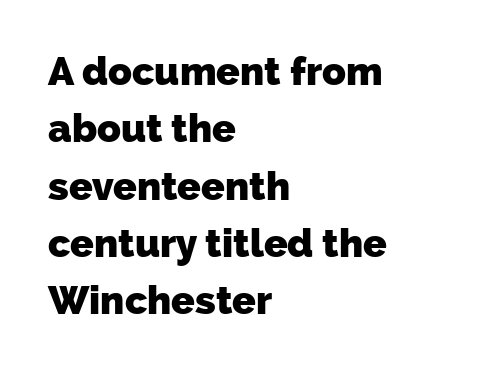
{"serif": "no", "bold": "yes", "weight": "heavy", "width": "normal", "stroke_contrast": "low", "x_height": "medium", "monospaced": "no", "underline": "no", "align": "left", "line_spacing": "normal", "line_spacing_ratio": 1.47, "letter_spacing": "normal", "letter_spacing_em": 0.0, "glyph_px": 39}
